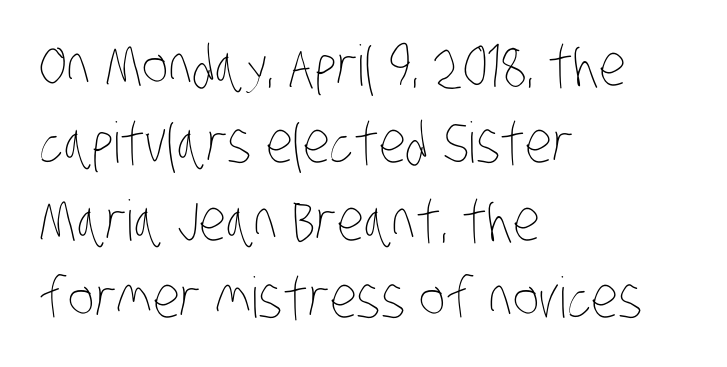
Q: Is the text bold? A: No.
Q: Is the text underlined? A: No.
Q: How is the paragraph aligned? A: Left-aligned.
Q: Is the spacing between letters normal or unusually wide? A: Normal.
Q: Is the spacing between lines tight, normal or loose? A: Normal.
Q: Width (condensed, normal, or wide)? A: Condensed.
Q: Stroke contrast? A: Low.
Q: x-height? A: Large.
Q: Monospaced? A: No.
